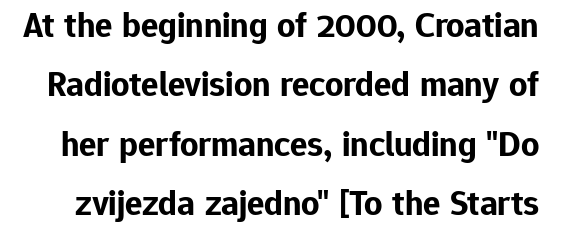
Q: Is the text bold? A: Yes.
Q: Is the text italic (slanted)? A: No, it is upright.
Q: Is the typeface a serif or a sans-serif typeface? A: Sans-serif.
Q: Is the text underlined? A: No.
Q: Is the spacing between letters normal or unusually wide? A: Normal.
Q: Is the spacing between lines tight, normal or loose? A: Normal.
Q: Width (condensed, normal, or wide)? A: Normal.
Q: Stroke contrast? A: Low.
Q: x-height? A: Medium.
Q: Monospaced? A: No.
